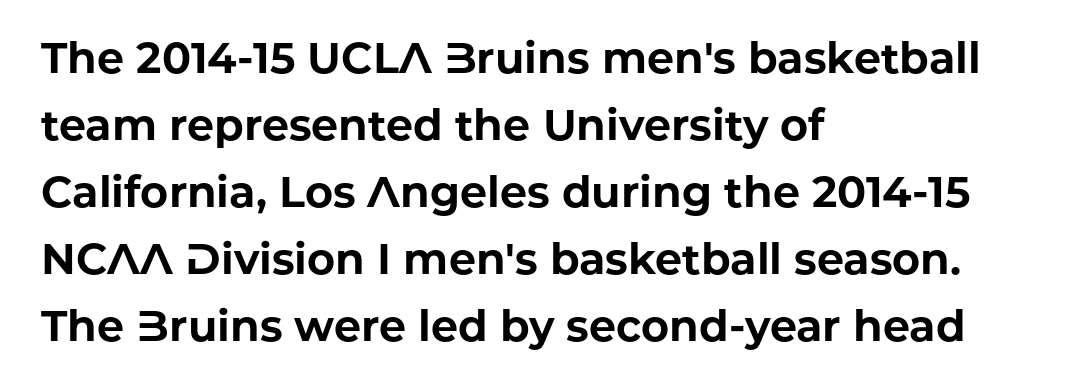
{"serif": "no", "italic": "no", "bold": "yes", "weight": "bold", "width": "normal", "stroke_contrast": "low", "x_height": "medium", "monospaced": "no", "underline": "no", "align": "left", "line_spacing": "normal", "line_spacing_ratio": 1.56, "letter_spacing": "normal", "letter_spacing_em": 0.0, "glyph_px": 43}
